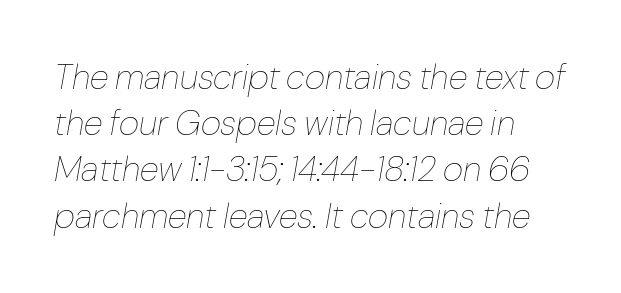
The image shows 35 px thin type, italic (leaning right); set left-aligned, normal line spacing (1.32x), normal letter spacing, not underlined; low stroke contrast and a medium x-height.
